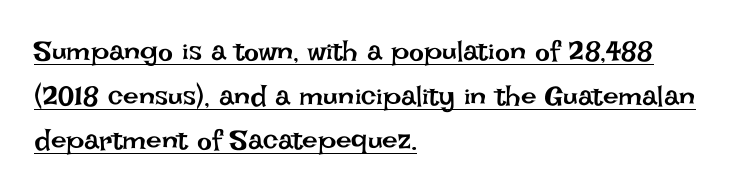
Q: Is the text bold? A: No.
Q: Is the text italic (slanted)? A: No, it is upright.
Q: Is the text underlined? A: Yes.
Q: How is the paragraph aligned? A: Left-aligned.
Q: Is the spacing between letters normal or unusually wide? A: Normal.
Q: Is the spacing between lines tight, normal or loose? A: Normal.
Q: Width (condensed, normal, or wide)? A: Normal.
Q: Stroke contrast? A: Low.
Q: x-height? A: Large.
Q: Monospaced? A: No.
